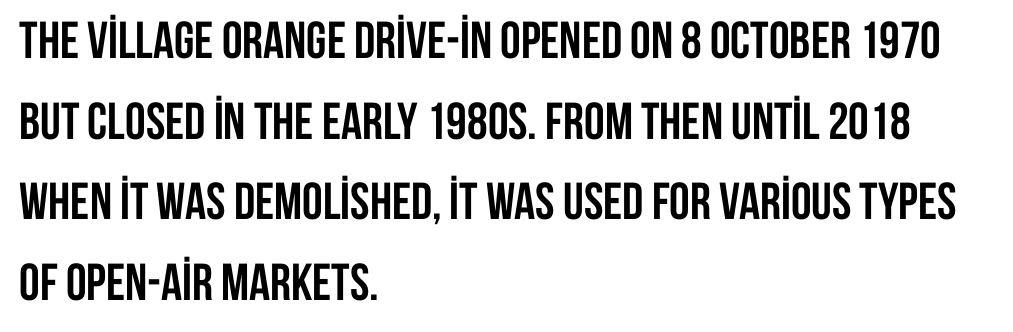
These lines were composed using upright roman letters. Horizontal bands of white between lines are of average thickness. If you drew a ruler down the left edge, every line would touch it. Varying glyph widths throughout — classic text-font behaviour.
